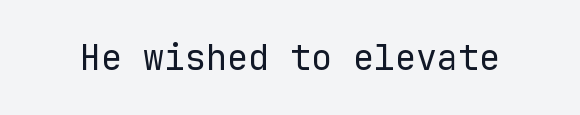
Q: Is the text bold? A: No.
Q: Is the text italic (slanted)? A: No, it is upright.
Q: Is the typeface a serif or a sans-serif typeface? A: Sans-serif.
Q: Is the text underlined? A: No.
Q: Is the spacing between letters normal or unusually wide? A: Normal.
Q: Width (condensed, normal, or wide)? A: Normal.
Q: Stroke contrast? A: Low.
Q: x-height? A: Medium.
Q: Monospaced? A: Yes.
